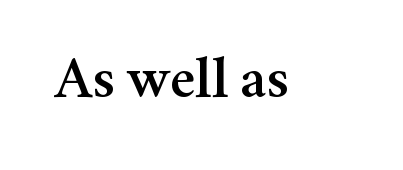
Q: Is the text italic (slanted)? A: No, it is upright.
Q: Is the typeface a serif or a sans-serif typeface? A: Serif.
Q: Is the text underlined? A: No.
Q: Is the spacing between letters normal or unusually wide? A: Normal.
Q: Width (condensed, normal, or wide)? A: Normal.
Q: Stroke contrast? A: Medium.
Q: x-height? A: Medium.
Q: Monospaced? A: No.
